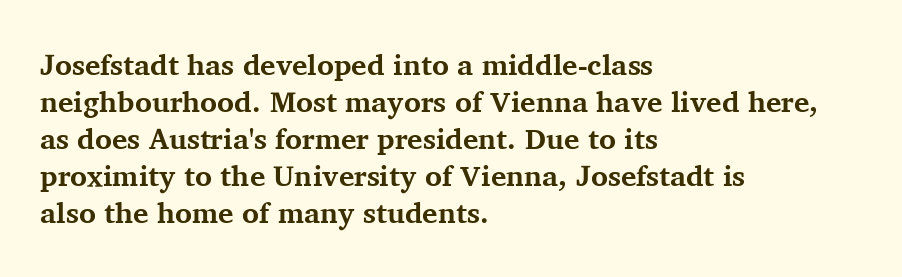
The image shows 29 px bold serif type, upright; set left-aligned, normal line spacing (1.28x), normal letter spacing, not underlined; medium stroke contrast and a medium x-height.
